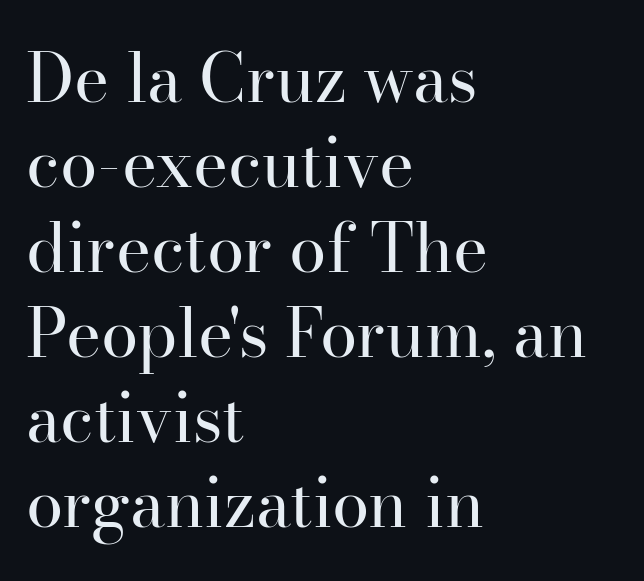
Q: Is the text bold? A: No.
Q: Is the text italic (slanted)? A: No, it is upright.
Q: Is the typeface a serif or a sans-serif typeface? A: Serif.
Q: Is the text underlined? A: No.
Q: How is the paragraph aligned? A: Left-aligned.
Q: Is the spacing between letters normal or unusually wide? A: Normal.
Q: Is the spacing between lines tight, normal or loose? A: Normal.
Q: Width (condensed, normal, or wide)? A: Normal.
Q: Stroke contrast? A: High.
Q: x-height? A: Small.
Q: Monospaced? A: No.
